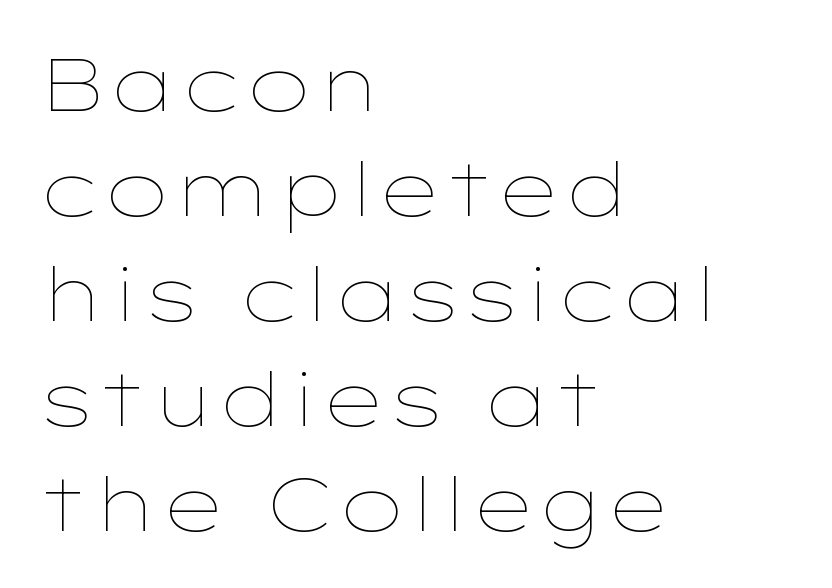
The font sits on the lighter half of the weight spectrum, regular included. Standard letterfit; no display-style spreading of the glyphs. Each line starts at the same left margin while the right side varies. Here the designer chose a conventional face with non-uniform glyph widths. If you drew a line through each stem, it would be perfectly vertical. The passage shown is not underscored anywhere.
